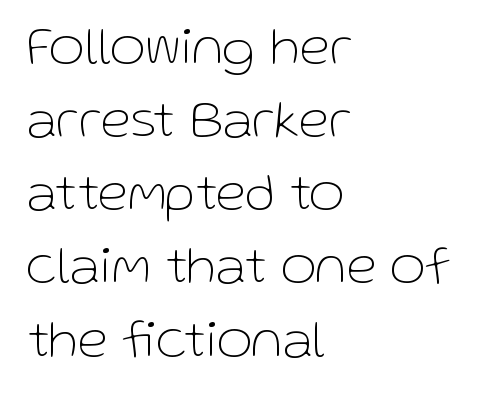
Characters follow at the spacing the type designer built in. The rendering shows plain stroke endings on the letterforms — a sans-serif design. The passage shown is not bold in any degree. You could not count columns in this text — the font is proportionally spaced. The string is rendered with underlining switched off.
